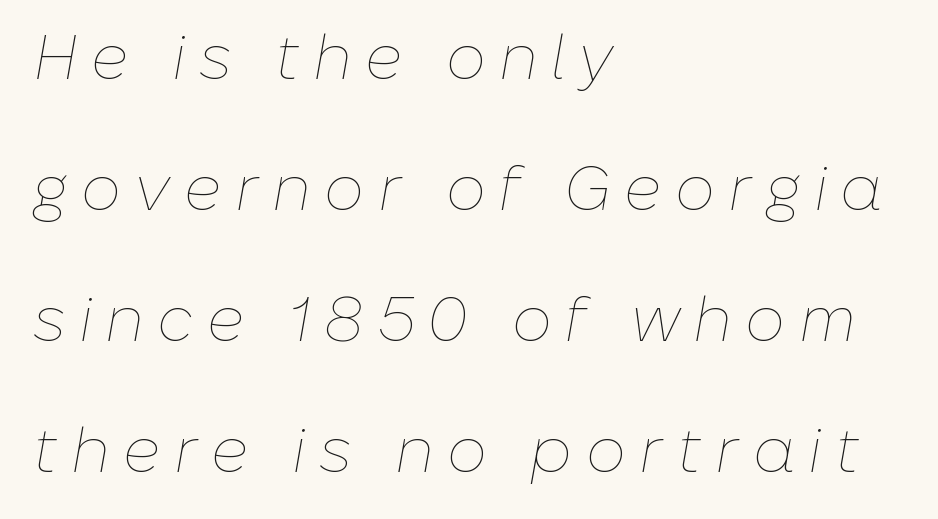
The image shows 63 px thin type, italic (leaning right); set left-aligned, loose line spacing (2.08x), unusually wide letter spacing (+0.21 em), not underlined; low stroke contrast and a medium x-height.
